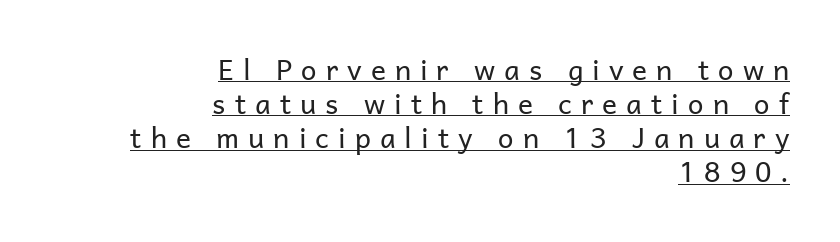
Q: Is the text bold? A: No.
Q: Is the text italic (slanted)? A: No, it is upright.
Q: Is the typeface a serif or a sans-serif typeface? A: Sans-serif.
Q: Is the text underlined? A: Yes.
Q: How is the paragraph aligned? A: Right-aligned.
Q: Is the spacing between letters normal or unusually wide? A: Unusually wide.
Q: Width (condensed, normal, or wide)? A: Normal.
Q: Stroke contrast? A: Low.
Q: x-height? A: Medium.
Q: Monospaced? A: No.
